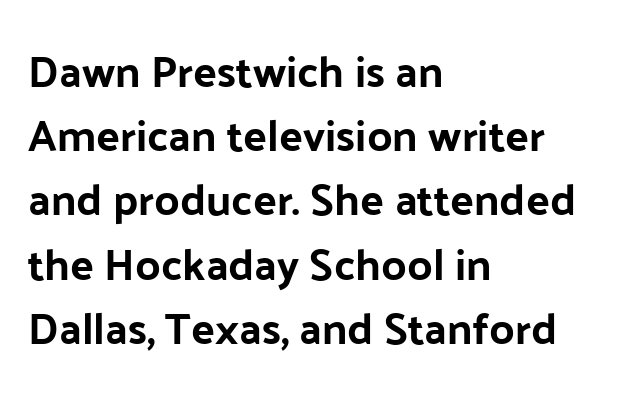
The image shows 44 px sans-serif type, upright; set left-aligned, normal line spacing (1.46x), normal letter spacing, not underlined; low stroke contrast and a medium x-height.
